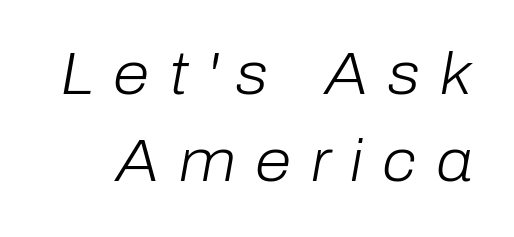
The image shows 59 px light type, italic (leaning right); set normal line spacing (1.48x), unusually wide letter spacing (+0.33 em), not underlined; low stroke contrast and a medium x-height.
